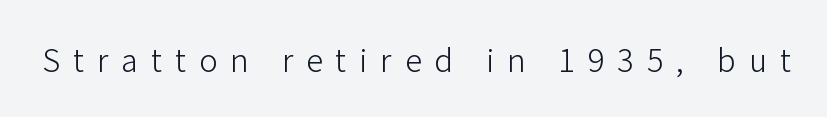
The letters stand upright; this is a roman face. Descenders hang freely into open space. The cut favours lightness, reaching ordinary text weight at its darkest. The gaps between neighbouring characters are conspicuously large. The passage shown is typed in a proportional face where columns would drift.
